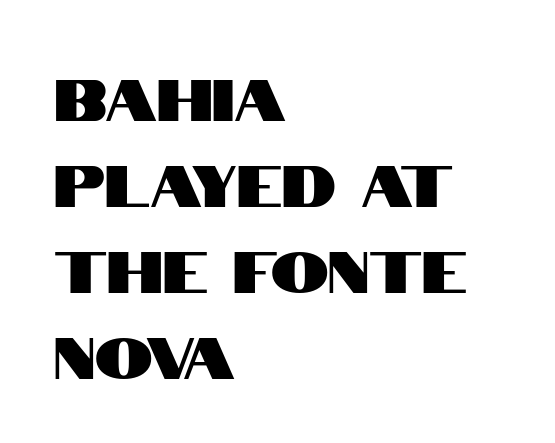
Baseline-to-baseline distance is the conventional proportion of letter height. Varying glyph widths throughout — classic text-font behaviour. Nobody touched the tracking dial on this one. A roman cut, with each character standing at attention. This rendering features lettering with no underline. A student would call this left alignment; a typographer would say flush left, rag right.
